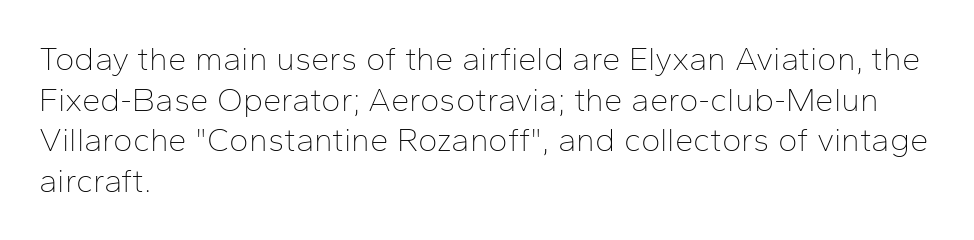
{"serif": "no", "italic": "no", "bold": "no", "weight": "thin", "width": "normal", "stroke_contrast": "low", "x_height": "medium", "monospaced": "no", "underline": "no", "align": "left", "line_spacing_ratio": 1.23, "letter_spacing": "normal", "letter_spacing_em": 0.0, "glyph_px": 33}
